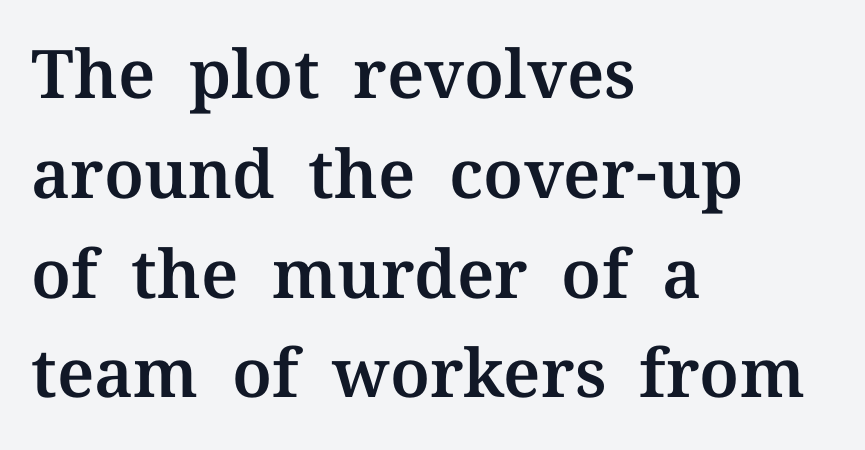
The image shows 67 px serif type, upright; set left-aligned, normal line spacing (1.49x), normal letter spacing, not underlined; medium stroke contrast and a medium x-height.
